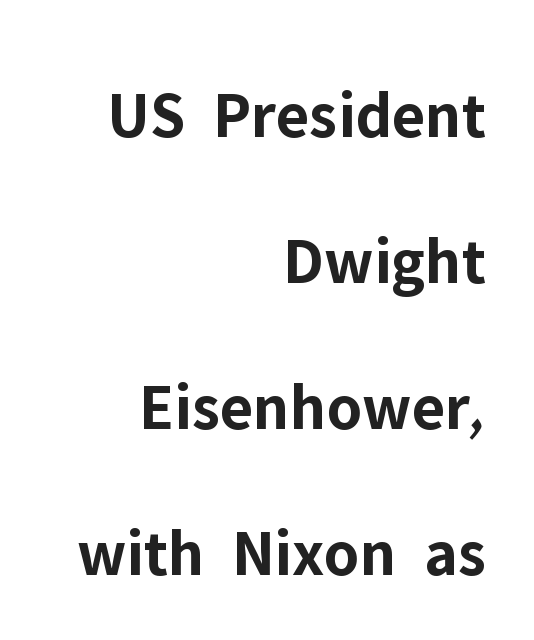
{"serif": "no", "italic": "no", "bold": "yes", "weight": "bold", "width": "normal", "stroke_contrast": "low", "x_height": "medium", "monospaced": "no", "underline": "no", "align": "right", "line_spacing": "loose", "line_spacing_ratio": 2.18, "letter_spacing": "normal", "letter_spacing_em": 0.0, "glyph_px": 67}
